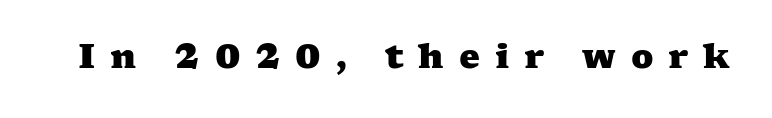
{"serif": "yes", "bold": "yes", "weight": "heavy", "width": "wide", "stroke_contrast": "medium", "x_height": "medium", "monospaced": "no", "underline": "no", "letter_spacing": "wide", "letter_spacing_em": 0.45, "glyph_px": 33}
